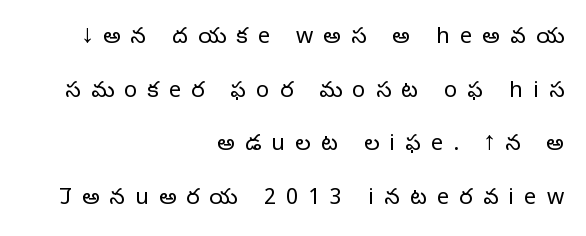
Q: Is the text bold? A: No.
Q: Is the text italic (slanted)? A: No, it is upright.
Q: Is the text underlined? A: No.
Q: How is the paragraph aligned? A: Right-aligned.
Q: Is the spacing between letters normal or unusually wide? A: Unusually wide.
Q: Is the spacing between lines tight, normal or loose? A: Loose.
